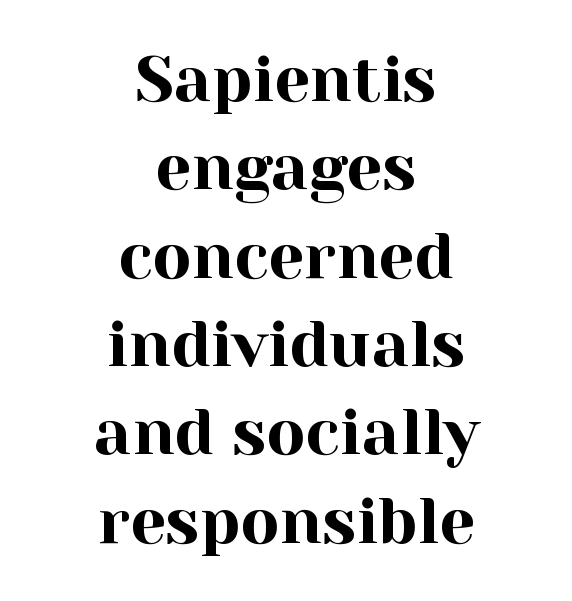
Reading down the column, the eye jumps a familiar distance to each next line. Line starts and ends both wander, symmetrically. The type is set solid horizontally, with unmodified tracking. A typesetter would call this proportional, since set widths differ per character. Do the letters lean? They stand straight. Letters rest on an invisible, unmarked baseline.
